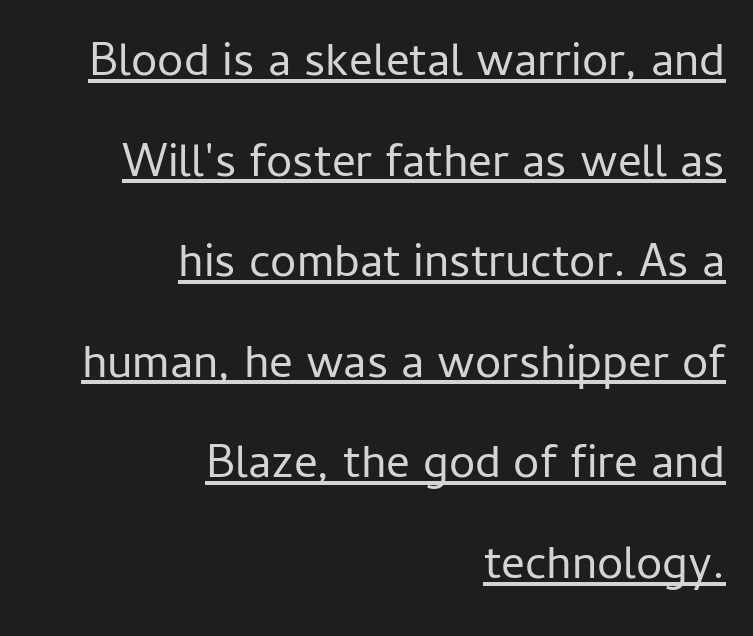
{"serif": "no", "italic": "no", "bold": "no", "weight": "regular", "width": "normal", "stroke_contrast": "low", "x_height": "medium", "monospaced": "no", "underline": "yes", "align": "right", "line_spacing": "loose", "line_spacing_ratio": 2.14, "letter_spacing": "normal", "letter_spacing_em": 0.0, "glyph_px": 47}
